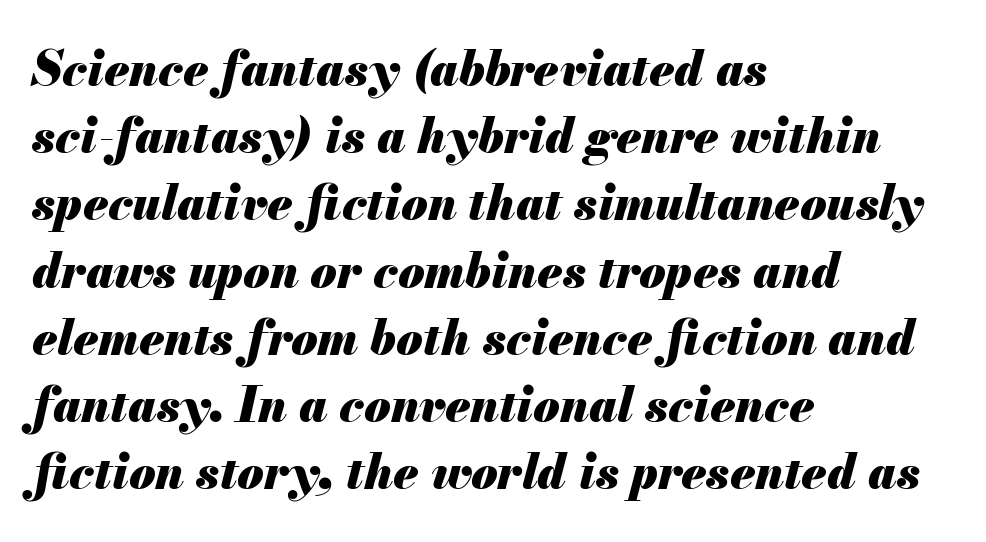
Glyph-to-glyph distance matches everyday printed text. Notice how thick the strokes are: this is what a full bold looks like. Italic? Definitely — the glyphs are oblique. Summary of vertical rhythm: regular, with standard interline spacing. Looks like regular typesetting: each glyph gets only the width it needs. Layout note: lines flush left.
